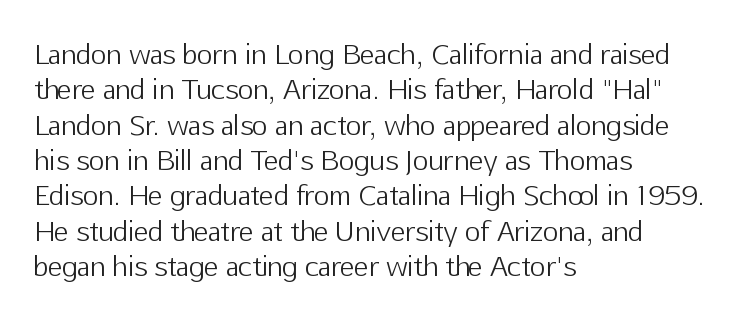
The image shows 27 px text type, upright; set left-aligned, normal line spacing (1.31x), normal letter spacing, not underlined.
